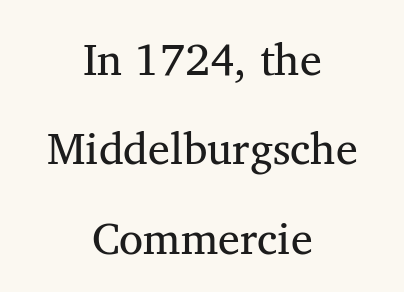
Q: Is the text bold? A: No.
Q: Is the text italic (slanted)? A: No, it is upright.
Q: Is the typeface a serif or a sans-serif typeface? A: Serif.
Q: Is the text underlined? A: No.
Q: How is the paragraph aligned? A: Centered.
Q: Is the spacing between letters normal or unusually wide? A: Normal.
Q: Is the spacing between lines tight, normal or loose? A: Loose.
Q: Width (condensed, normal, or wide)? A: Normal.
Q: Stroke contrast? A: Medium.
Q: x-height? A: Medium.
Q: Monospaced? A: No.
